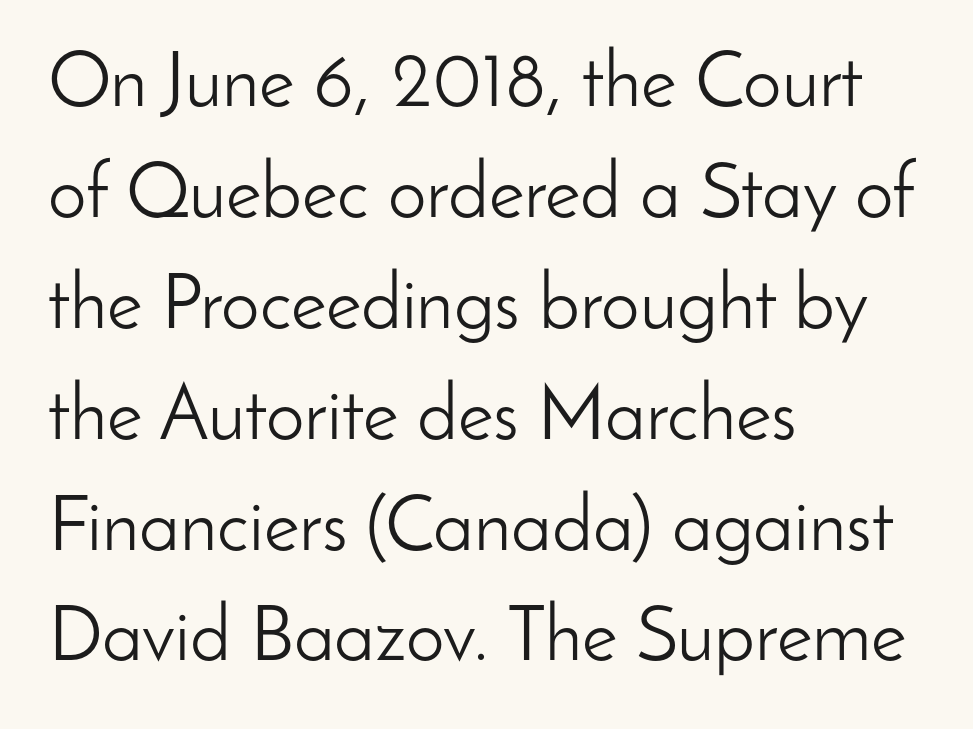
Is this a fixed-width face? No — the glyphs have proportional, varying widths. The letters carry no serifs — their stems end cleanly without finishing strokes. Between one letter and the next there's only the usual sliver of space. The words here are not underlined. A typesetter would mark this as roman, not italic.
